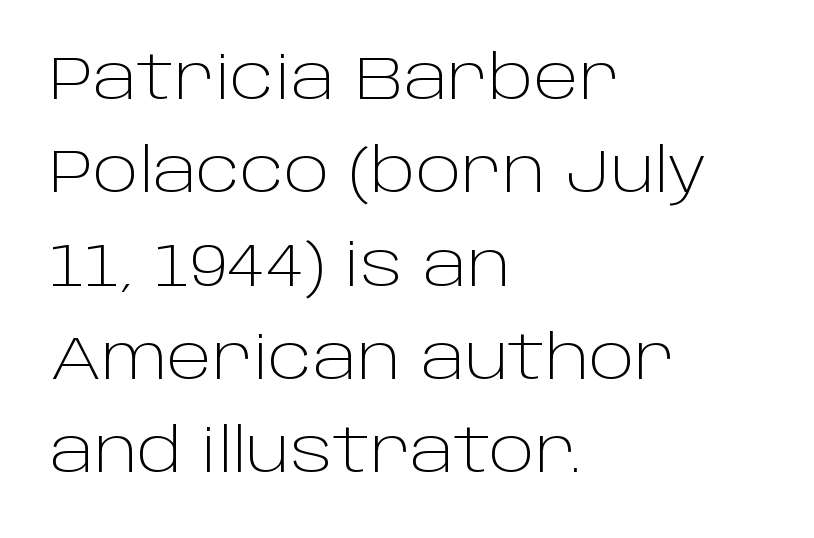
Nothing sits at the stroke ends, so this counts as sans-serif. The gap between lines stays unmarked. Here the designer chose a conventional face with non-uniform glyph widths. Leftover space on each line is placed entirely after the last word. No chunkiness to these letters — they're not bold. Tracking value appears to be zero — textbook default spacing.
